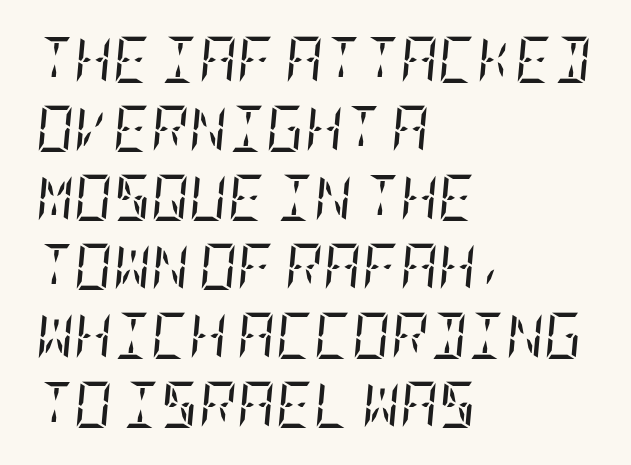
Check under the words: just untouched page. Counters stay open thanks to moderate or lighter strokes. The specimen reads as italic at a glance. Teacher's note: observe the even left margin — that is flush-left alignment. Summary of vertical rhythm: regular, with standard interline spacing.
